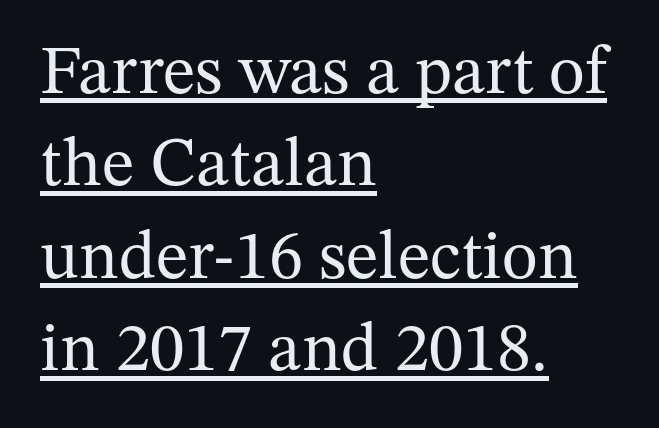
Q: Is the text bold? A: No.
Q: Is the text italic (slanted)? A: No, it is upright.
Q: Is the typeface a serif or a sans-serif typeface? A: Serif.
Q: Is the text underlined? A: Yes.
Q: How is the paragraph aligned? A: Left-aligned.
Q: Is the spacing between letters normal or unusually wide? A: Normal.
Q: Is the spacing between lines tight, normal or loose? A: Normal.
Q: Width (condensed, normal, or wide)? A: Normal.
Q: Stroke contrast? A: Medium.
Q: x-height? A: Medium.
Q: Monospaced? A: No.
